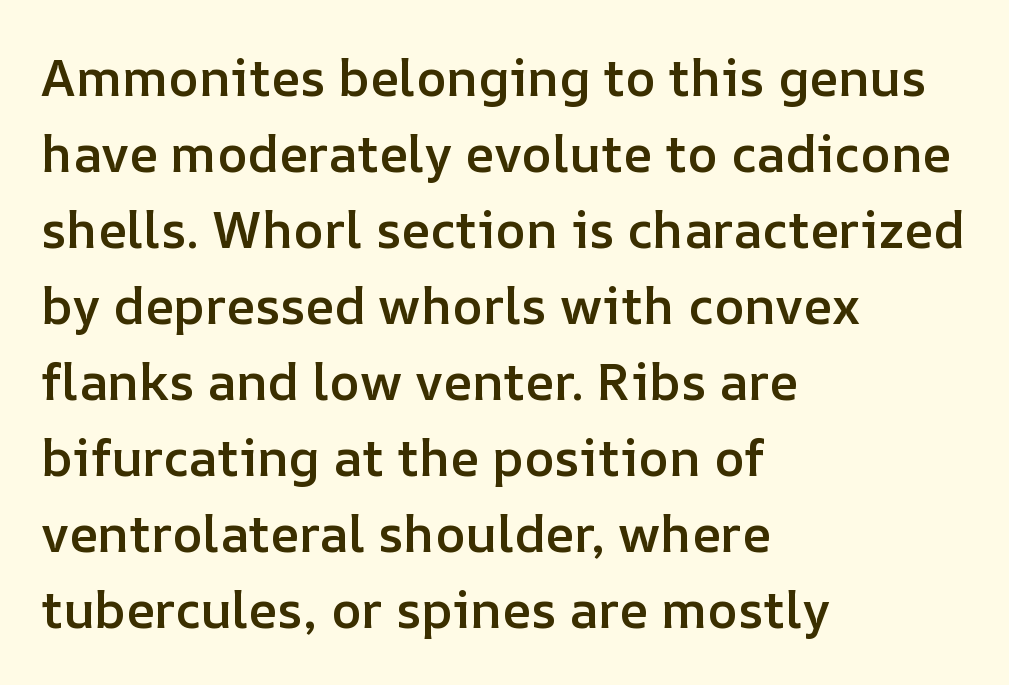
The image shows 51 px semibold type, upright; set left-aligned, normal line spacing (1.49x), normal letter spacing, not underlined; low stroke contrast and a medium x-height.
